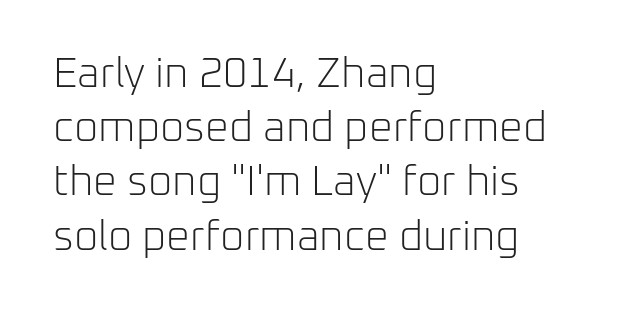
{"serif": "no", "italic": "no", "bold": "no", "weight": "light", "width": "normal", "stroke_contrast": "low", "x_height": "medium", "monospaced": "no", "underline": "no", "align": "left", "line_spacing": "normal", "line_spacing_ratio": 1.29, "letter_spacing": "normal", "letter_spacing_em": 0.0, "glyph_px": 42}
